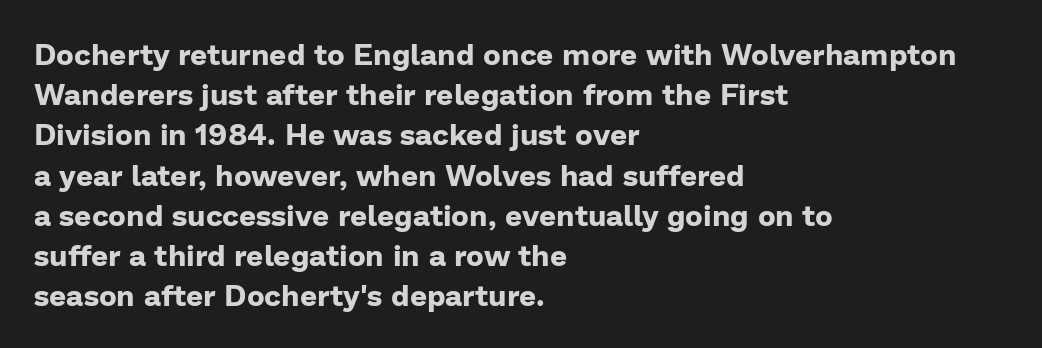
{"serif": "no", "italic": "no", "bold": "yes", "weight": "bold", "width": "normal", "stroke_contrast": "low", "x_height": "medium", "monospaced": "no", "underline": "no", "align": "left", "line_spacing": "normal", "line_spacing_ratio": 1.34, "letter_spacing": "normal", "letter_spacing_em": 0.0, "glyph_px": 30}
